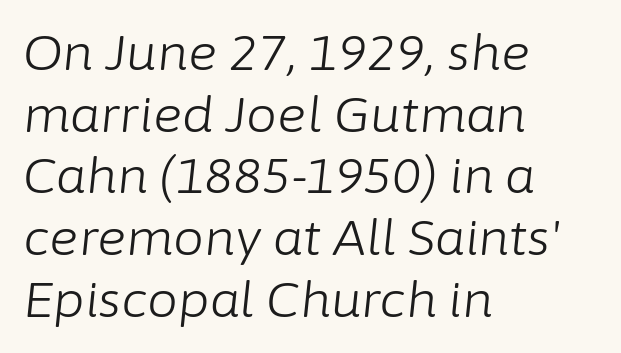
Line spacing here is normal. Default kerning and tracking; the words read as compact shapes. No chunkiness to these letters — they're not bold. Varying glyph widths throughout — classic text-font behaviour.
